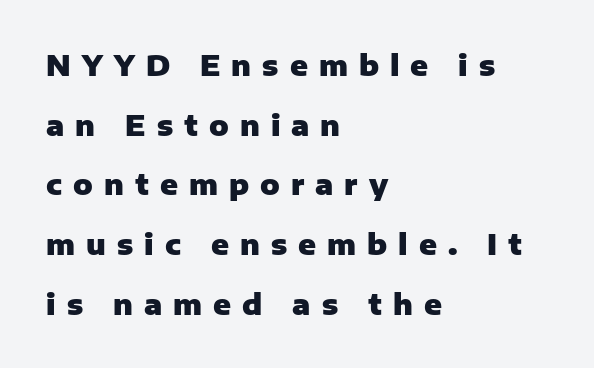
How are the letters spaced? Widely, with obvious added tracking. This is heavy type, rendered in bold. Plain, unruled lines of type. The typesetter chose a ragged-right arrangement here.
